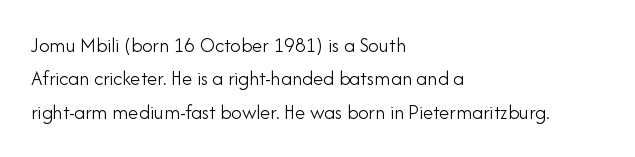
How would I describe the line gaps? Plain and ordinary. Weight: in the light-to-regular range. The type is set solid horizontally, with unmodified tracking. The lines are quadded left.
